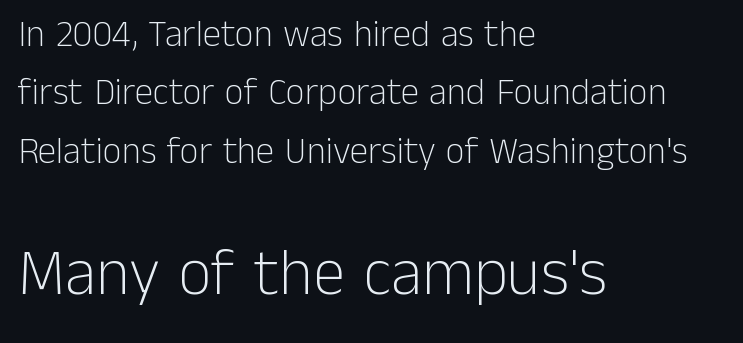
Q: Is the text bold? A: No.
Q: Is the text italic (slanted)? A: No, it is upright.
Q: Is the typeface a serif or a sans-serif typeface? A: Sans-serif.
Q: Is the text underlined? A: No.
Q: How is the paragraph aligned? A: Left-aligned.
Q: Is the spacing between letters normal or unusually wide? A: Normal.
Q: Is the spacing between lines tight, normal or loose? A: Normal.
Q: Which block of text is set in a larger size, the first (top) or the second (bottom)? A: The second (bottom) one.
Q: Width (condensed, normal, or wide)? A: Normal.
Q: Stroke contrast? A: Low.
Q: x-height? A: Medium.
Q: Monospaced? A: No.
